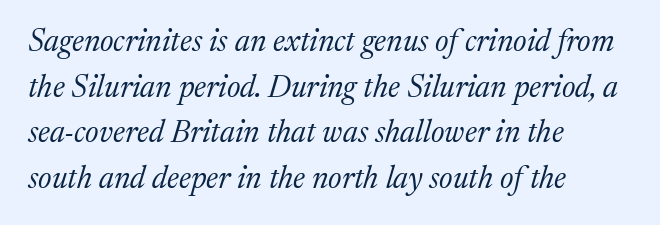
Q: Is the text bold? A: No.
Q: Is the text italic (slanted)? A: Yes, it leans right by about 17 degrees.
Q: Is the typeface a serif or a sans-serif typeface? A: Serif.
Q: Is the text underlined? A: No.
Q: How is the paragraph aligned? A: Left-aligned.
Q: Is the spacing between letters normal or unusually wide? A: Normal.
Q: Is the spacing between lines tight, normal or loose? A: Normal.
Q: Width (condensed, normal, or wide)? A: Normal.
Q: Stroke contrast? A: Medium.
Q: x-height? A: Medium.
Q: Monospaced? A: No.
